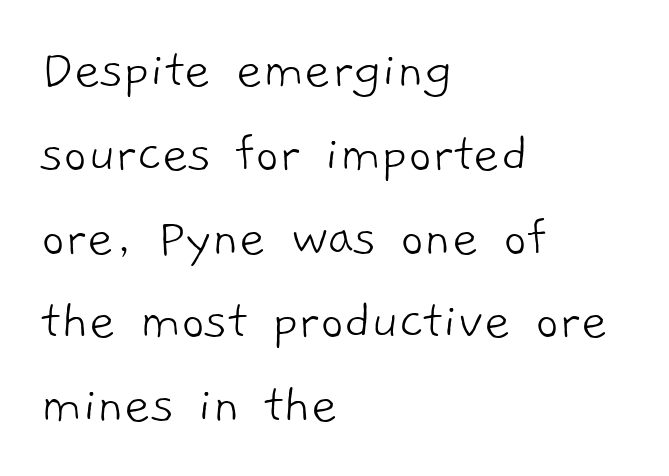
The image shows 57 px light sans-serif type; set left-aligned, normal line spacing (1.47x), normal letter spacing, not underlined; low stroke contrast and a medium x-height.
